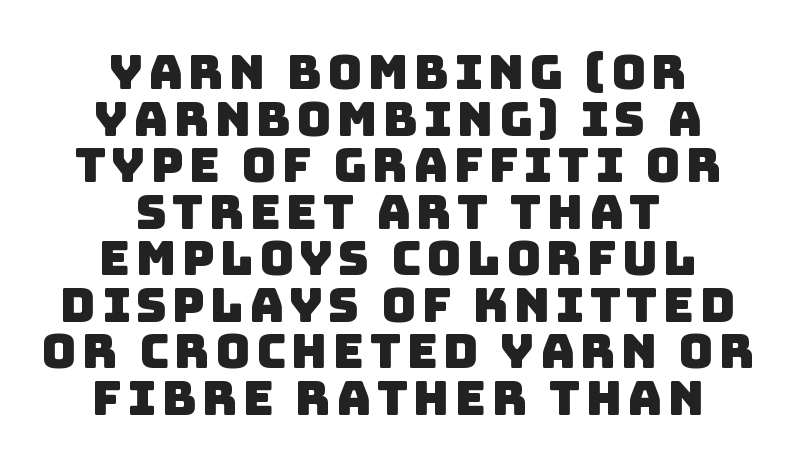
Q: Is the typeface a serif or a sans-serif typeface? A: Sans-serif.
Q: Is the text underlined? A: No.
Q: How is the paragraph aligned? A: Centered.
Q: Is the spacing between lines tight, normal or loose? A: Tight.
Q: Width (condensed, normal, or wide)? A: Normal.
Q: Stroke contrast? A: Low.
Q: x-height? A: Large.
Q: Monospaced? A: No.
